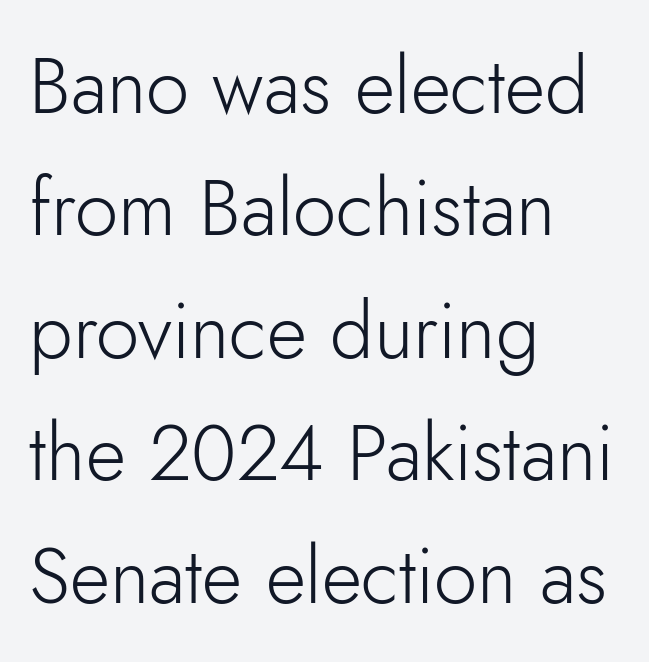
{"serif": "no", "italic": "no", "bold": "no", "weight": "light", "width": "normal", "stroke_contrast": "low", "x_height": "small", "monospaced": "no", "underline": "no", "align": "left", "line_spacing": "normal", "line_spacing_ratio": 1.57, "letter_spacing": "normal", "letter_spacing_em": 0.0, "glyph_px": 78}
